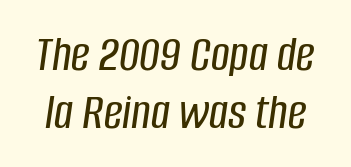
The image shows 52 px condensed type, italic (leaning right); set tight line spacing (1.11x), normal letter spacing, not underlined; low stroke contrast and a large x-height.
